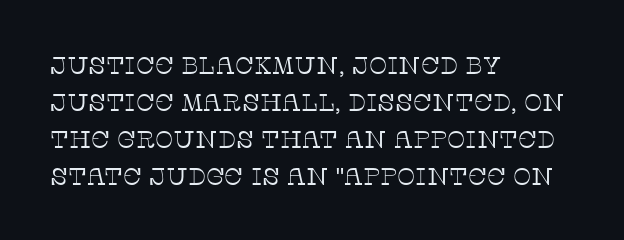
The image shows 24 px text type, upright; set left-aligned, normal line spacing (1.54x), normal letter spacing, not underlined.
